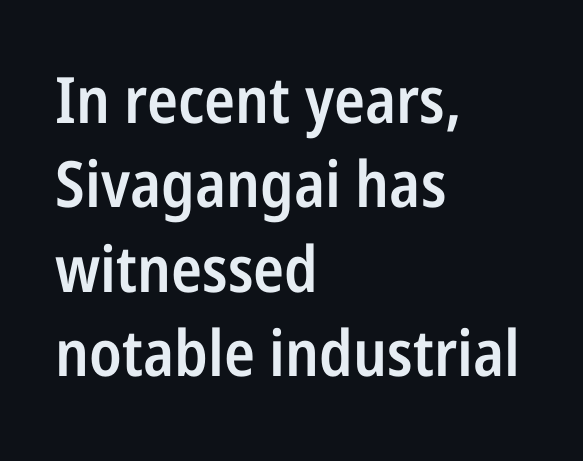
Q: Is the text bold? A: Semi-bold.
Q: Is the text italic (slanted)? A: No, it is upright.
Q: Is the typeface a serif or a sans-serif typeface? A: Sans-serif.
Q: Is the text underlined? A: No.
Q: How is the paragraph aligned? A: Left-aligned.
Q: Is the spacing between letters normal or unusually wide? A: Normal.
Q: Is the spacing between lines tight, normal or loose? A: Normal.
Q: Width (condensed, normal, or wide)? A: Condensed.
Q: Stroke contrast? A: Low.
Q: x-height? A: Medium.
Q: Monospaced? A: No.
